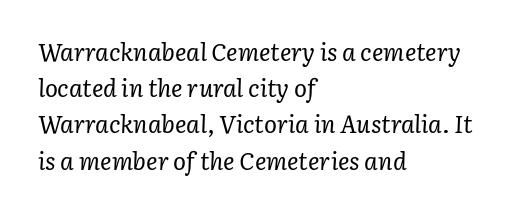
Q: Is the text bold? A: No.
Q: Is the text italic (slanted)? A: Yes, it leans right by about 3 degrees.
Q: Is the text underlined? A: No.
Q: How is the paragraph aligned? A: Left-aligned.
Q: Is the spacing between letters normal or unusually wide? A: Normal.
Q: Is the spacing between lines tight, normal or loose? A: Normal.
